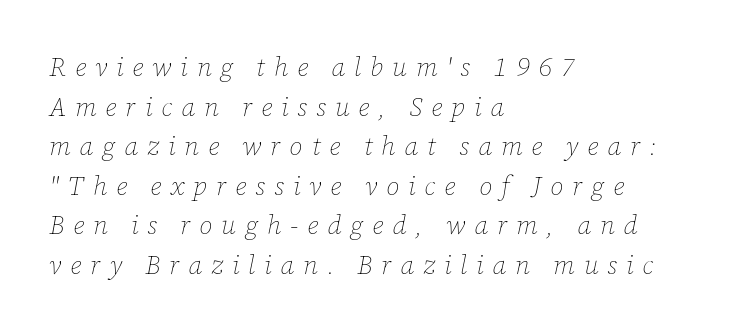
{"italic": "yes", "lean": "right", "slant_degrees": 12, "bold": "no", "underline": "no", "align": "left", "line_spacing": "normal", "line_spacing_ratio": 1.52, "letter_spacing": "wide", "letter_spacing_em": 0.34, "glyph_px": 26}
